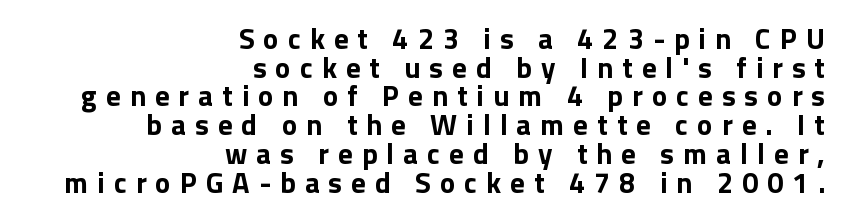
The image shows 29 px bold sans-serif type, upright; set right-aligned, tight line spacing (0.99x), unusually wide letter spacing (+0.31 em), not underlined; low stroke contrast and a medium x-height.
